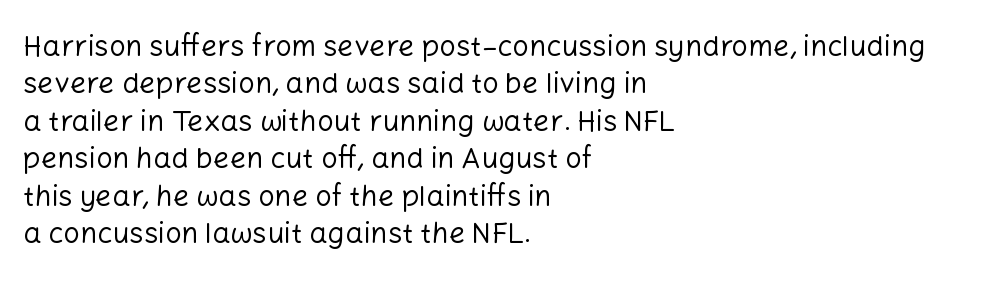
Q: Is the text bold? A: No.
Q: Is the text italic (slanted)? A: No, it is upright.
Q: Is the typeface a serif or a sans-serif typeface? A: Sans-serif.
Q: Is the text underlined? A: No.
Q: How is the paragraph aligned? A: Left-aligned.
Q: Is the spacing between letters normal or unusually wide? A: Normal.
Q: Is the spacing between lines tight, normal or loose? A: Normal.
Q: Width (condensed, normal, or wide)? A: Normal.
Q: Stroke contrast? A: Low.
Q: x-height? A: Medium.
Q: Monospaced? A: No.
